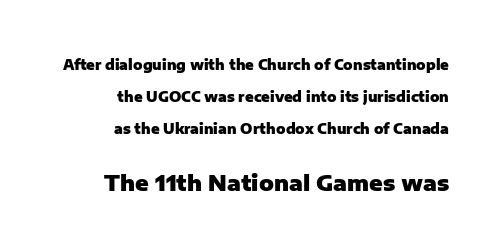
You get the small type first, then a jump to larger type. Only glyphs here, with clear space below each row. The typography opts for an upright posture over an oblique one. Letter spacing: default.
